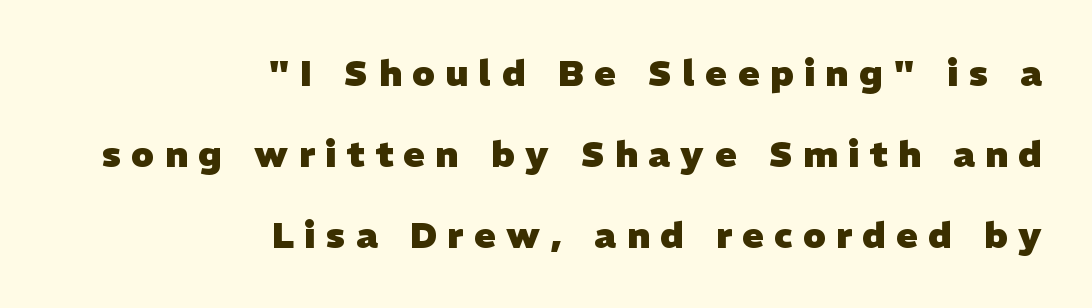
Q: Is the text bold? A: Yes.
Q: Is the typeface a serif or a sans-serif typeface? A: Sans-serif.
Q: Is the text underlined? A: No.
Q: How is the paragraph aligned? A: Right-aligned.
Q: Is the spacing between letters normal or unusually wide? A: Unusually wide.
Q: Is the spacing between lines tight, normal or loose? A: Loose.
Q: Width (condensed, normal, or wide)? A: Normal.
Q: Stroke contrast? A: Low.
Q: x-height? A: Medium.
Q: Monospaced? A: No.
